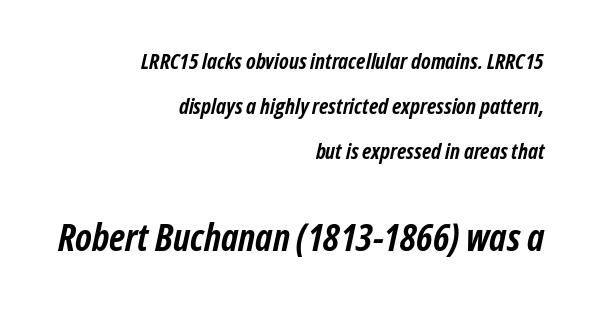
The image shows 38 px semibold, condensed type, italic (leaning right); set right-aligned, loose line spacing (2.04x), normal letter spacing, not underlined; the second (bottom) block is 1.73x larger; low stroke contrast and a medium x-height.
